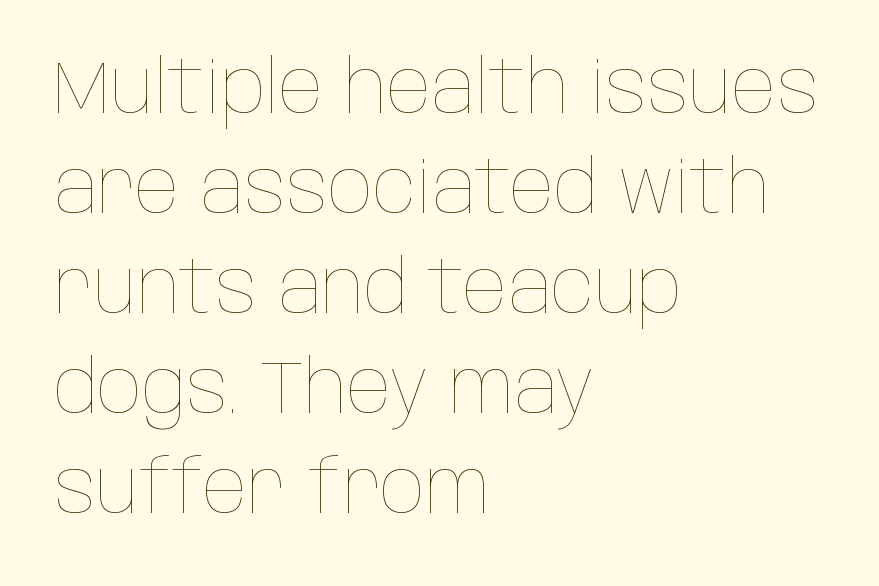
The image shows 73 px thin, condensed type, upright; set left-aligned, normal line spacing (1.37x), normal letter spacing, not underlined; low stroke contrast and a large x-height.
